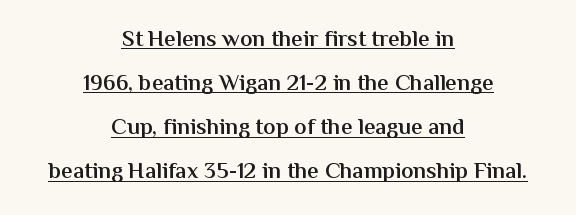
{"italic": "no", "bold": "semi", "underline": "yes", "align": "center", "line_spacing": "loose", "line_spacing_ratio": 1.92, "letter_spacing": "normal", "letter_spacing_em": 0.0, "glyph_px": 23}
